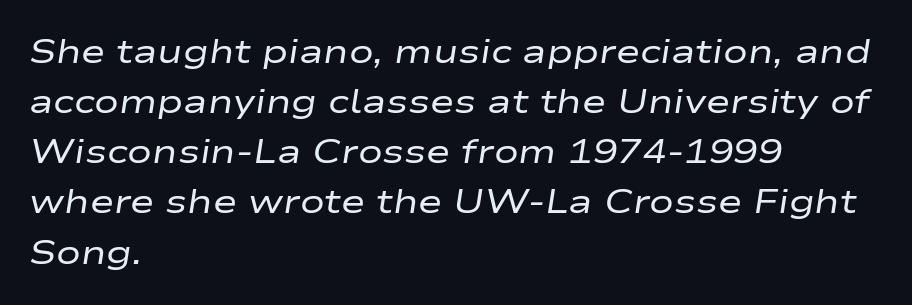
Students, observe: this is what conventionally led text looks like. Unmarked baselines from the first word to the last. The strokes are not fattened; the text isn't bold. The horizontal fit of the characters is conventional and even. Is the block centered? No — it sits flush against the left margin. The letters are slanted; this is an italic face.
